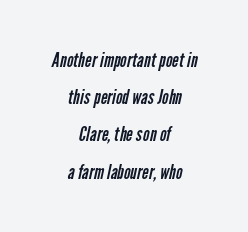
Each word holds together tightly as a unit, with standard inter-letter gaps. Glance below the letters and you will spot only blank space. If you folded the block vertically in half, each line would mirror itself in length. A quiet, ordinary-to-light weight characterises the typeface.
